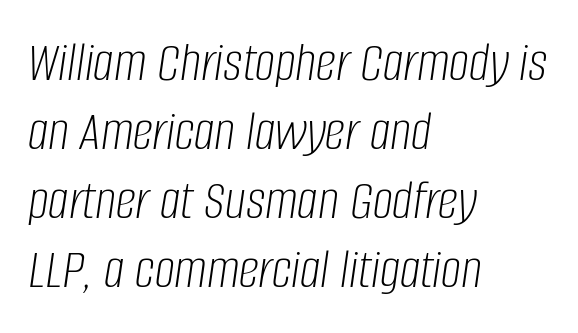
The image shows 57 px light, condensed type, italic (leaning right); set left-aligned, line spacing 1.21x, normal letter spacing, not underlined; low stroke contrast and a large x-height.
